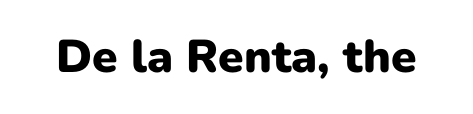
The image shows 46 px heavy sans-serif type, upright; set normal letter spacing, not underlined; low stroke contrast and a medium x-height.
